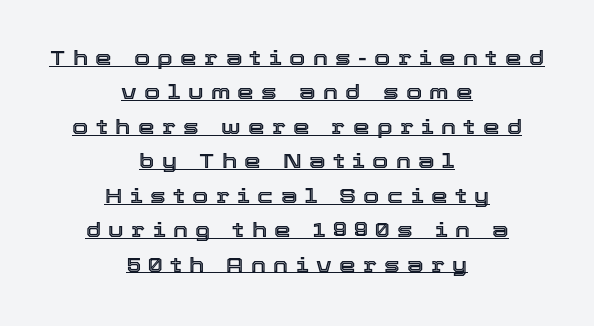
The image shows 21 px text type, upright; set centered, normal line spacing (1.64x), unusually wide letter spacing (+0.35 em), underlined.
